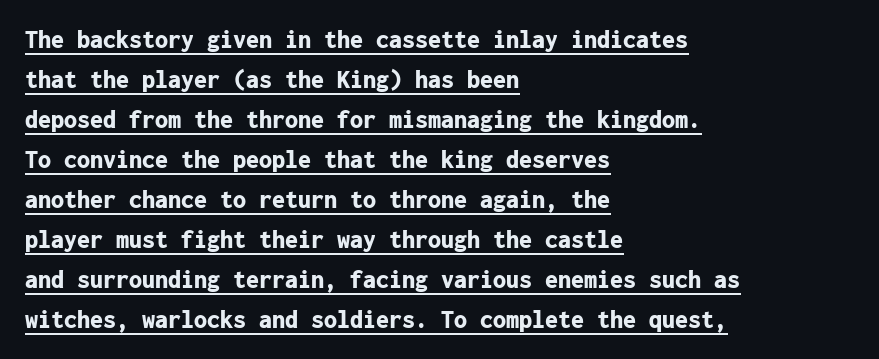
Q: Is the text bold? A: Yes.
Q: Is the text italic (slanted)? A: No, it is upright.
Q: Is the text underlined? A: Yes.
Q: How is the paragraph aligned? A: Left-aligned.
Q: Is the spacing between letters normal or unusually wide? A: Normal.
Q: Is the spacing between lines tight, normal or loose? A: Normal.
